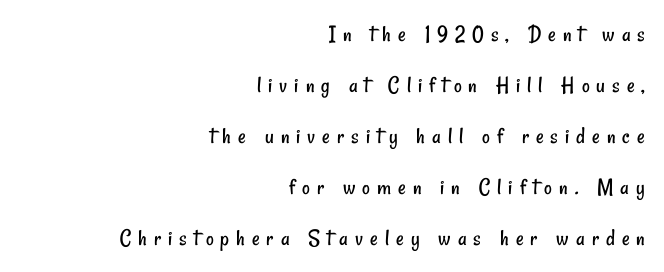
The image shows 24 px text type; set right-aligned, loose line spacing (2.12x), unusually wide letter spacing (+0.29 em), not underlined.
